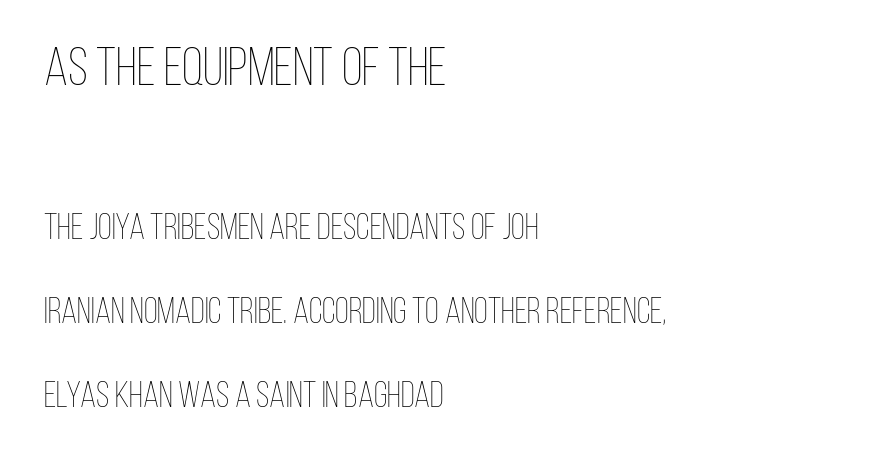
The image shows 54 px thin, condensed type, upright; set left-aligned, loose line spacing (2.32x), normal letter spacing, not underlined; the first (top) block is 1.5x larger; low stroke contrast and a large x-height.
